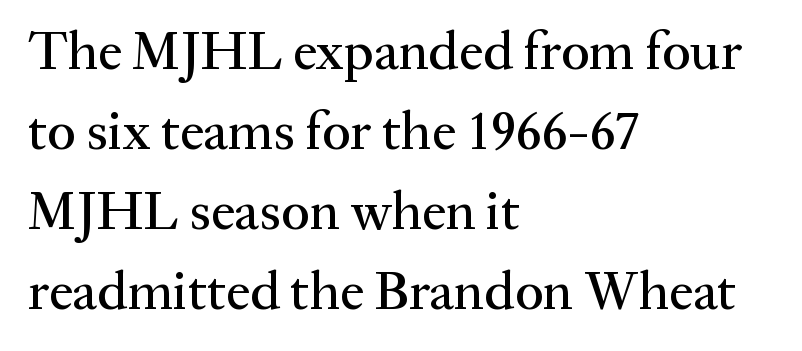
The image shows 54 px serif type, upright; set left-aligned, normal line spacing (1.48x), normal letter spacing, not underlined; medium stroke contrast and a medium x-height.
